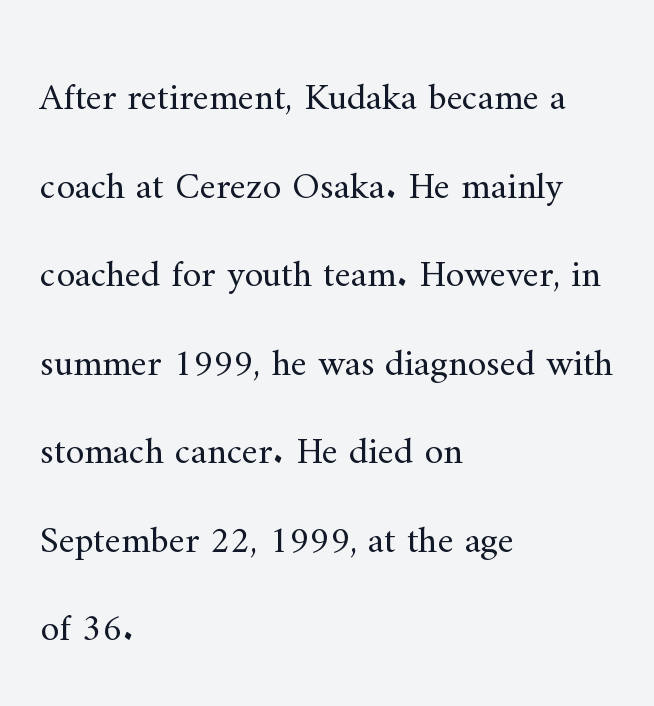
The image shows 38 px regular-weight serif type, upright; set left-aligned, loose line spacing (2.33x), normal letter spacing, not underlined; medium stroke contrast and a small x-height.
